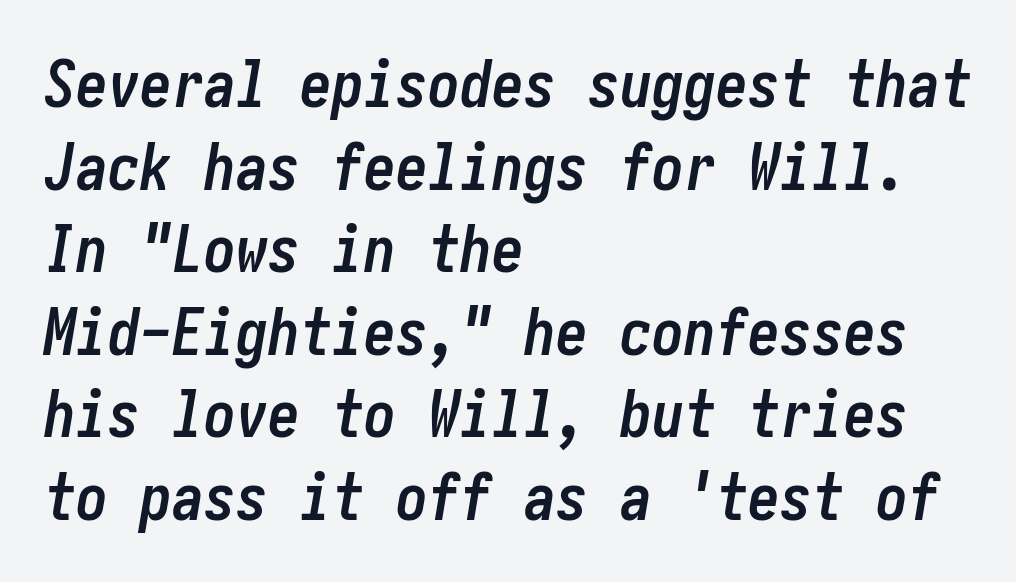
The image shows 64 px semibold, condensed type, italic (leaning right); set left-aligned, normal line spacing (1.29x), normal letter spacing, not underlined; low stroke contrast and a medium x-height.
